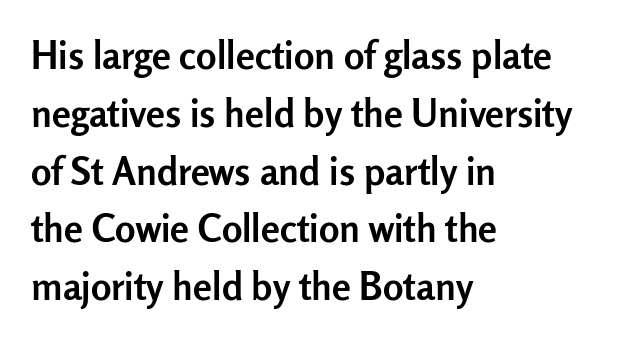
Q: Is the text bold? A: Yes.
Q: Is the text italic (slanted)? A: No, it is upright.
Q: Is the typeface a serif or a sans-serif typeface? A: Sans-serif.
Q: Is the text underlined? A: No.
Q: How is the paragraph aligned? A: Left-aligned.
Q: Is the spacing between letters normal or unusually wide? A: Normal.
Q: Is the spacing between lines tight, normal or loose? A: Normal.
Q: Width (condensed, normal, or wide)? A: Normal.
Q: Stroke contrast? A: Low.
Q: x-height? A: Medium.
Q: Monospaced? A: No.
